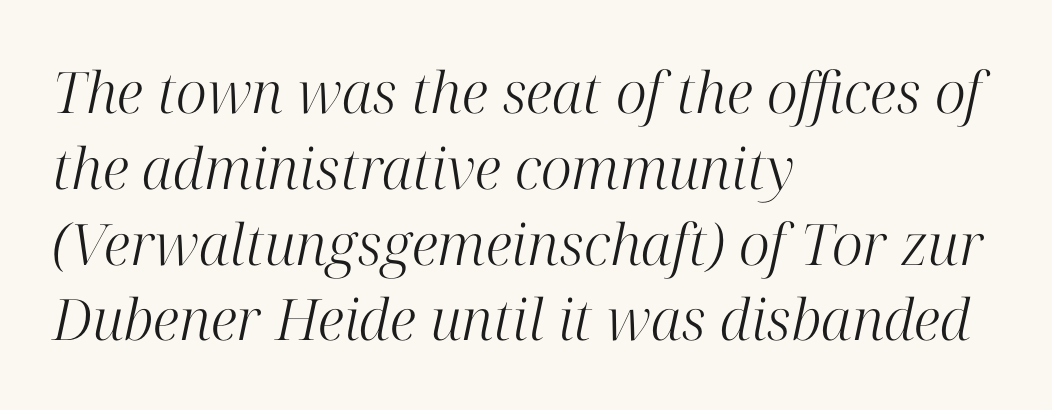
Slant detected: the letters are inclined. The letters carry serifs — small finishing strokes at the ends of their stems. The font is comparable to plain body text, perhaps lighter. Leading matches the norm, producing a regular column. Reading down the block, your eye returns to a fixed left position each line.
